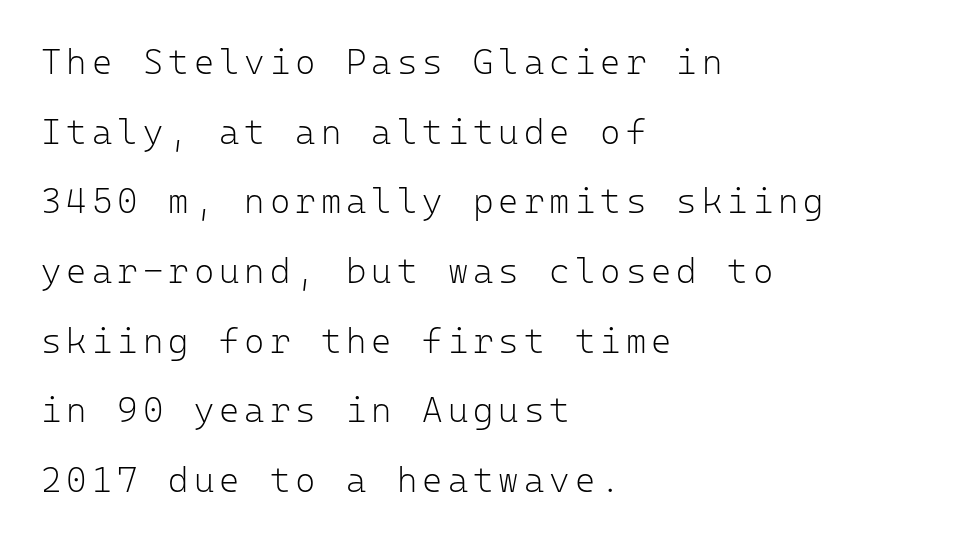
{"serif": "no", "italic": "no", "bold": "no", "weight": "light", "width": "normal", "stroke_contrast": "low", "x_height": "medium", "monospaced": "yes", "underline": "no", "align": "left", "line_spacing": "loose", "line_spacing_ratio": 1.99, "glyph_px": 35}
